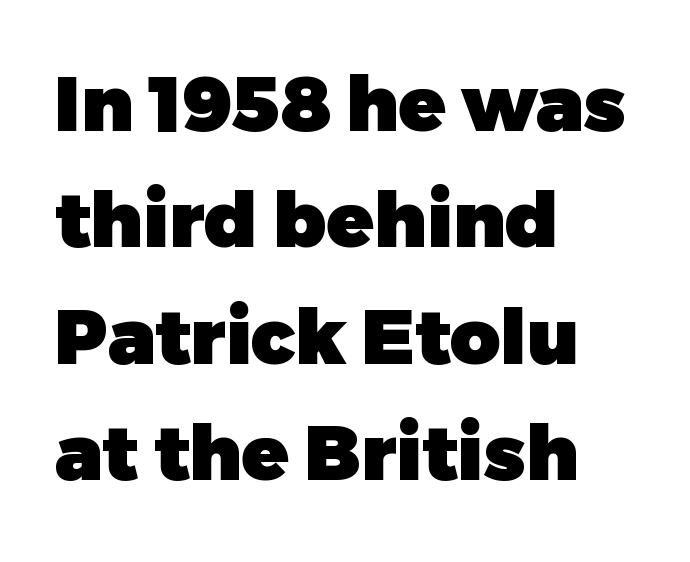
Q: Is the text bold? A: Yes.
Q: Is the text italic (slanted)? A: No, it is upright.
Q: Is the typeface a serif or a sans-serif typeface? A: Sans-serif.
Q: Is the text underlined? A: No.
Q: How is the paragraph aligned? A: Left-aligned.
Q: Is the spacing between letters normal or unusually wide? A: Normal.
Q: Is the spacing between lines tight, normal or loose? A: Normal.
Q: Width (condensed, normal, or wide)? A: Normal.
Q: Stroke contrast? A: Low.
Q: x-height? A: Medium.
Q: Monospaced? A: No.
